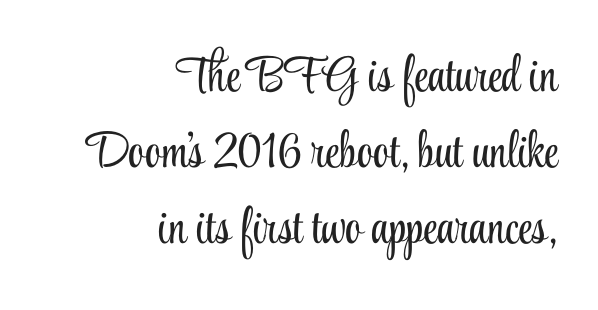
Interline gaps are of average width in this sample. You could not count columns in this text — the font is proportionally spaced. The rendering shows small feet on the letterforms — a serif design. A bare baseline throughout the passage. One-word summary of the alignment: right.
